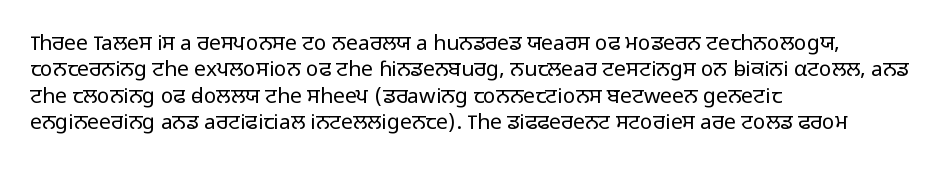
The image shows 21 px text type, upright; set left-aligned, normal line spacing (1.26x), normal letter spacing, not underlined.
